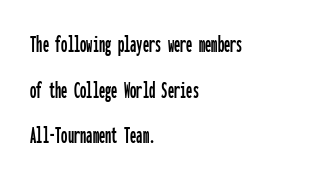
Teacher's note: observe the even left margin — that is flush-left alignment. Check under the words: just untouched page. Tracking value appears to be zero — textbook default spacing. A roman cut, with each character standing at attention.
